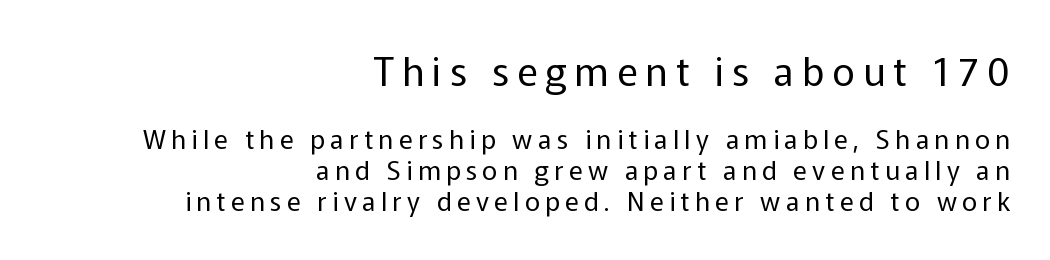
Q: Is the text bold? A: No.
Q: Is the text italic (slanted)? A: No, it is upright.
Q: Is the typeface a serif or a sans-serif typeface? A: Sans-serif.
Q: Is the text underlined? A: No.
Q: How is the paragraph aligned? A: Right-aligned.
Q: Is the spacing between letters normal or unusually wide? A: Unusually wide.
Q: Which block of text is set in a larger size, the first (top) or the second (bottom)? A: The first (top) one.
Q: Width (condensed, normal, or wide)? A: Normal.
Q: Stroke contrast? A: Low.
Q: x-height? A: Medium.
Q: Monospaced? A: No.
